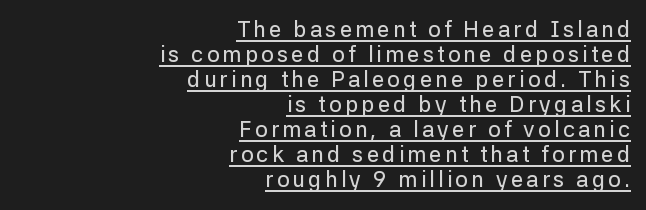
The image shows 22 px text type, upright; set right-aligned, tight line spacing (1.14x), underlined.
